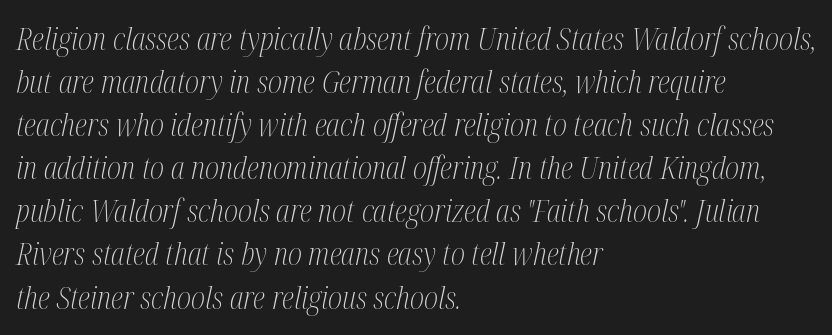
The image shows 31 px light, condensed serif type, italic (leaning right); set left-aligned, normal line spacing (1.39x), normal letter spacing, not underlined; medium stroke contrast and a medium x-height.
